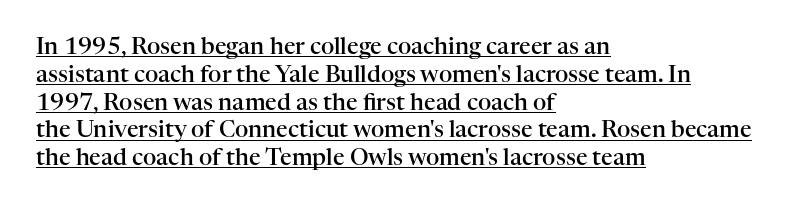
Students, this is semibold: more ink than regular, less than bold. Students, observe the line beneath the letters — that is underlining. Vertical strokes here are truly vertical. The lines in this sample share a left origin and differ only in where they stop. Default kerning and tracking; the words read as compact shapes.
